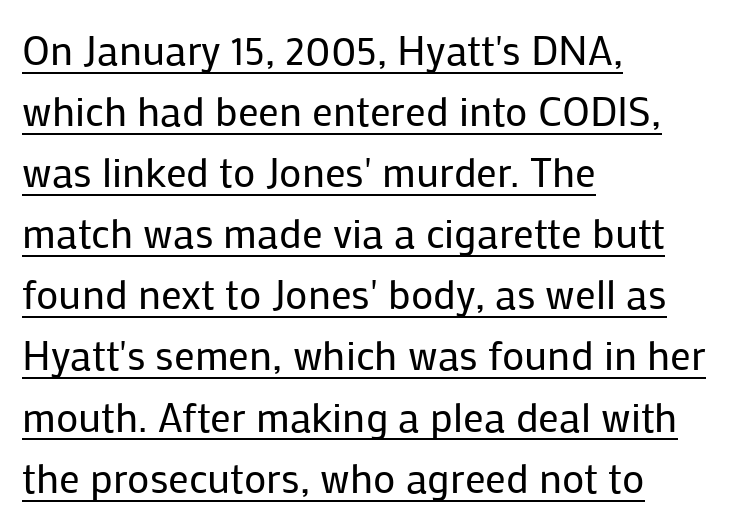
{"serif": "no", "italic": "no", "bold": "no", "weight": "regular", "width": "normal", "stroke_contrast": "low", "x_height": "medium", "monospaced": "no", "underline": "yes", "align": "left", "line_spacing": "normal", "line_spacing_ratio": 1.49, "letter_spacing": "normal", "letter_spacing_em": 0.0, "glyph_px": 41}
